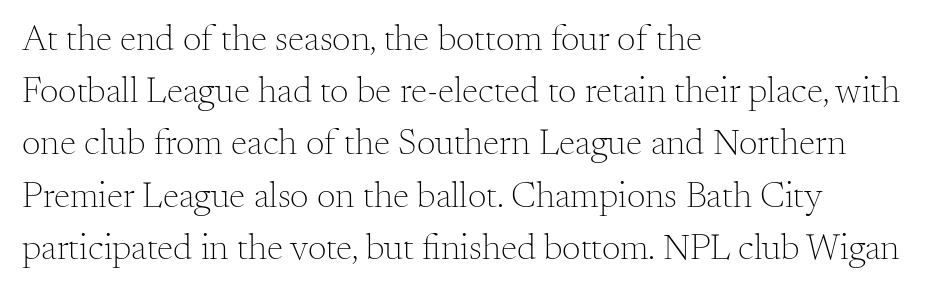
Q: Is the text bold? A: No.
Q: Is the text italic (slanted)? A: No, it is upright.
Q: Is the typeface a serif or a sans-serif typeface? A: Serif.
Q: Is the text underlined? A: No.
Q: How is the paragraph aligned? A: Left-aligned.
Q: Is the spacing between letters normal or unusually wide? A: Normal.
Q: Is the spacing between lines tight, normal or loose? A: Normal.
Q: Width (condensed, normal, or wide)? A: Normal.
Q: Stroke contrast? A: Medium.
Q: x-height? A: Small.
Q: Monospaced? A: No.
